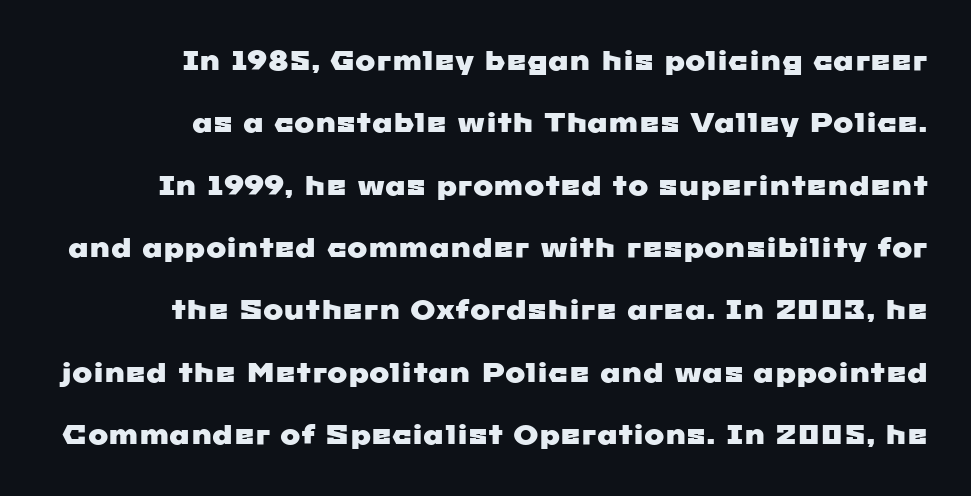
Q: Is the text underlined? A: No.
Q: How is the paragraph aligned? A: Right-aligned.
Q: Is the spacing between letters normal or unusually wide? A: Normal.
Q: Is the spacing between lines tight, normal or loose? A: Loose.
